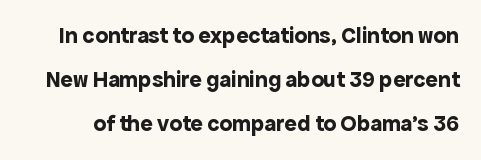
{"italic": "no", "bold": "yes", "underline": "no", "line_spacing": "loose", "line_spacing_ratio": 1.92, "letter_spacing": "normal", "letter_spacing_em": 0.0, "glyph_px": 23}
